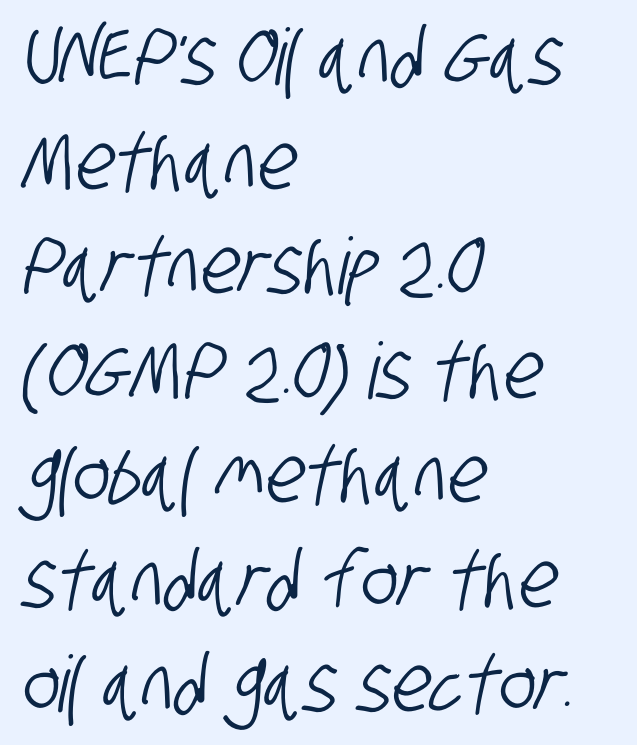
The image shows 78 px condensed sans-serif type; set left-aligned, normal line spacing (1.34x), normal letter spacing, not underlined; low stroke contrast and a large x-height.
